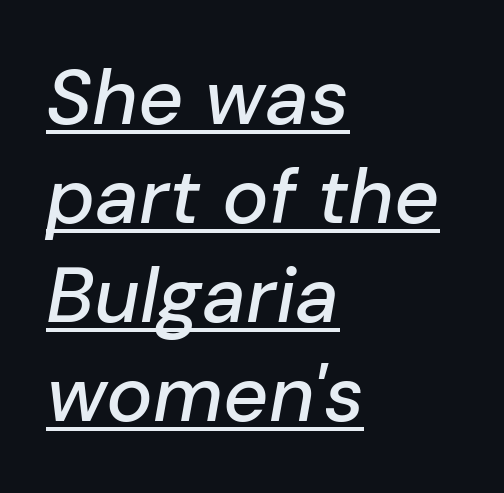
{"italic": "yes", "lean": "right", "slant_degrees": 10, "width": "normal", "stroke_contrast": "low", "x_height": "medium", "monospaced": "no", "underline": "yes", "align": "left", "line_spacing": "normal", "line_spacing_ratio": 1.27, "letter_spacing": "normal", "letter_spacing_em": 0.0, "glyph_px": 78}
